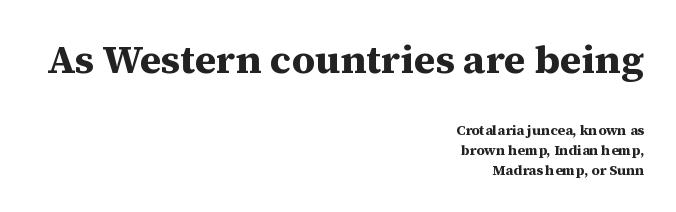
The passage is arranged like a letterhead date or caption credit — flush right. Of the two passages, the one on top uses the larger point size. Looks like regular typesetting: each glyph gets only the width it needs. Glance below the letters and you will spot only blank space. Compared with an ordinary text face, these strokes are far heavier — a full bold.
